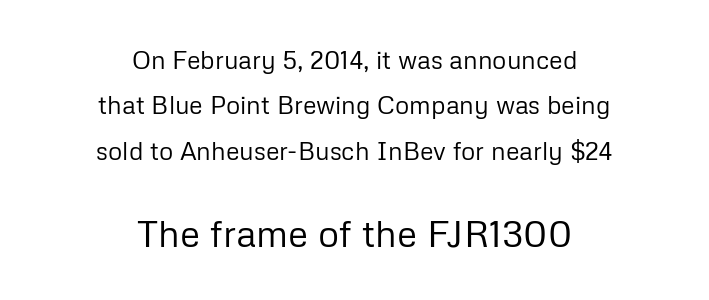
Vertical stems look standard width or narrower in stroke. The passage shown is typeset with a sans-serif family. Varying glyph widths throughout — classic text-font behaviour. There is no visible air inserted between adjacent glyphs.
